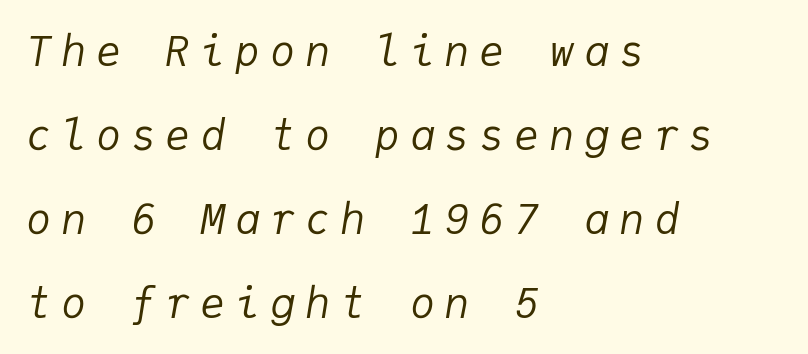
Visually the block forms a straight wall on the left and a jagged coastline on the right. Weight: not bold — regular or lighter. Underline: absent. A typesetter would call this leading open, well beyond the default.
